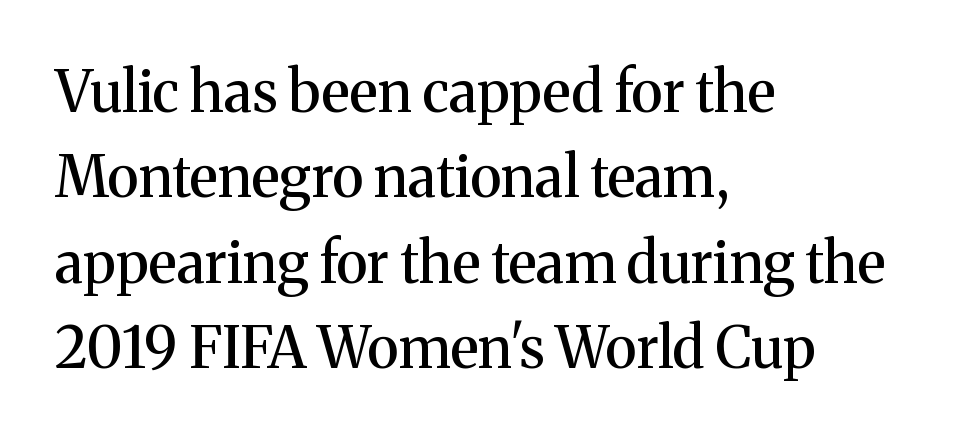
Tracking here is standard; glyphs follow each other at the usual distance. These lines were composed using upright roman letters. The leading is moderate, giving the passage an even texture. You could not count columns in this text — the font is proportionally spaced.
